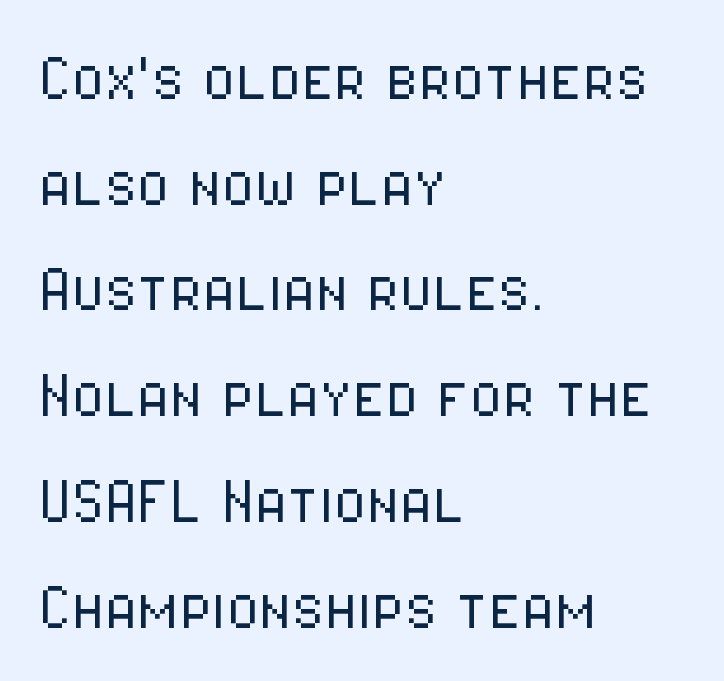
{"serif": "no", "italic": "no", "bold": "no", "weight": "light", "width": "condensed", "stroke_contrast": "low", "x_height": "medium", "monospaced": "no", "underline": "no", "align": "left", "line_spacing": "normal", "line_spacing_ratio": 1.41, "letter_spacing": "normal", "letter_spacing_em": 0.0, "glyph_px": 75}
